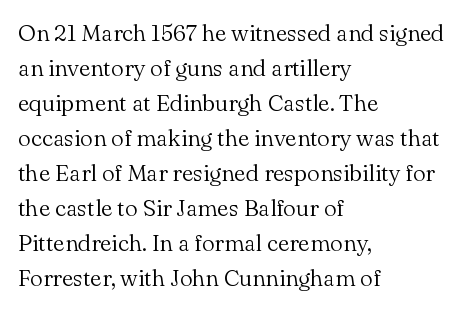
Q: Is the text bold? A: No.
Q: Is the text italic (slanted)? A: No, it is upright.
Q: Is the text underlined? A: No.
Q: How is the paragraph aligned? A: Left-aligned.
Q: Is the spacing between letters normal or unusually wide? A: Normal.
Q: Is the spacing between lines tight, normal or loose? A: Normal.
